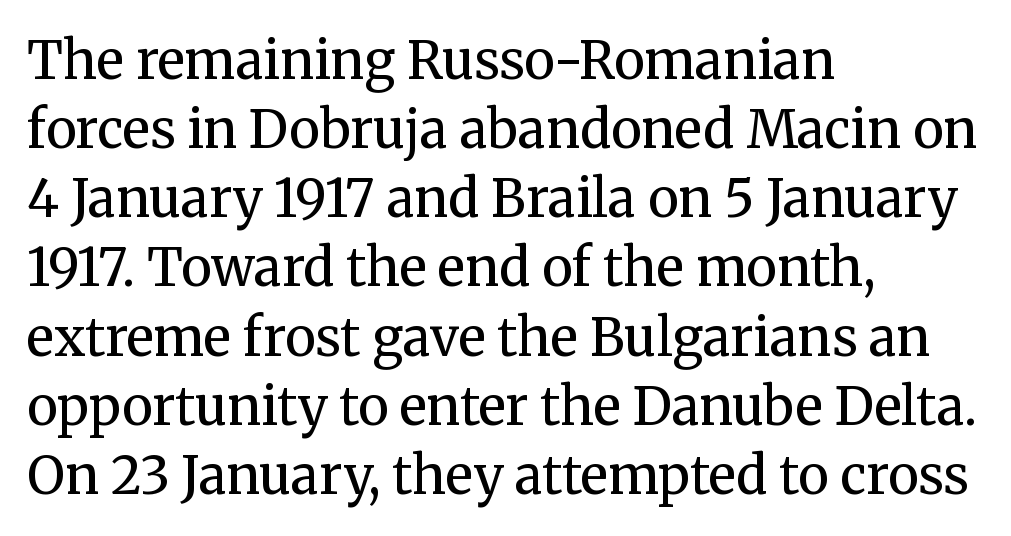
{"serif": "yes", "italic": "no", "bold": "no", "weight": "regular", "width": "normal", "stroke_contrast": "medium", "x_height": "medium", "monospaced": "no", "underline": "no", "align": "left", "line_spacing": "normal", "line_spacing_ratio": 1.33, "letter_spacing": "normal", "letter_spacing_em": 0.0, "glyph_px": 52}
